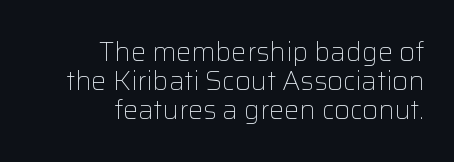
The image shows 27 px text type, upright; set right-aligned, tight line spacing (1.08x), normal letter spacing, not underlined.
